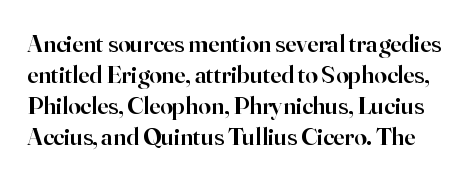
Q: Is the text bold? A: Semi-bold.
Q: Is the text italic (slanted)? A: No, it is upright.
Q: Is the text underlined? A: No.
Q: Is the spacing between letters normal or unusually wide? A: Normal.
